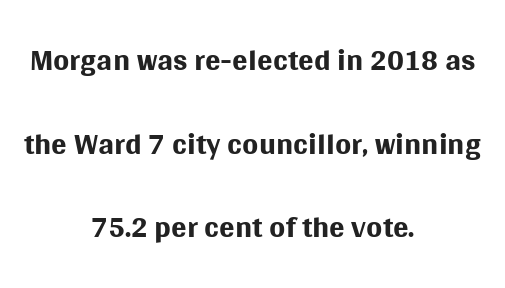
Weight: regular or lighter. Think of a printed novel: that variable character pitch is what you see here. The face used here is a sans, in the tradition of grotesques and geometrics. Check under the words: just untouched page.
